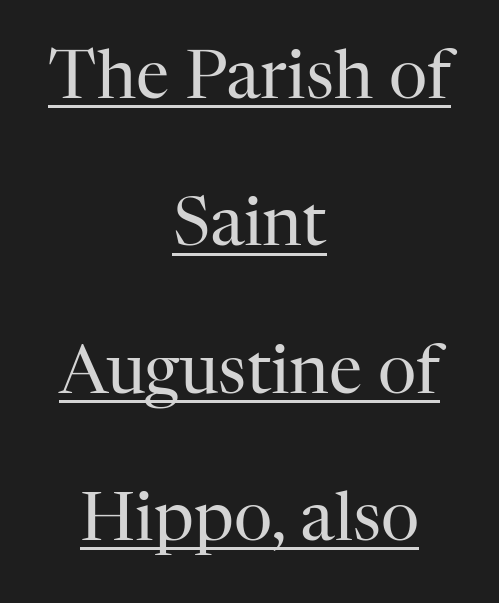
Q: Is the text bold? A: No.
Q: Is the text italic (slanted)? A: No, it is upright.
Q: Is the typeface a serif or a sans-serif typeface? A: Serif.
Q: Is the text underlined? A: Yes.
Q: How is the paragraph aligned? A: Centered.
Q: Is the spacing between letters normal or unusually wide? A: Normal.
Q: Is the spacing between lines tight, normal or loose? A: Loose.
Q: Width (condensed, normal, or wide)? A: Normal.
Q: Stroke contrast? A: High.
Q: x-height? A: Medium.
Q: Monospaced? A: No.
